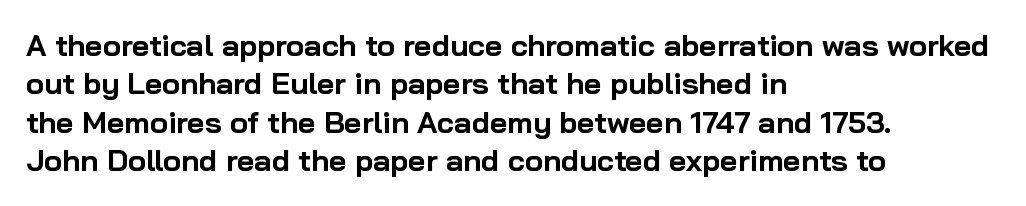
Successive baselines arrive at the customary interval. These lines keep a tight, regular rhythm from letter to letter. The foot of each line stays bare and open. Does the copy run flush right? No — it runs flush left. The glyphs have the mass of a bold cut.
